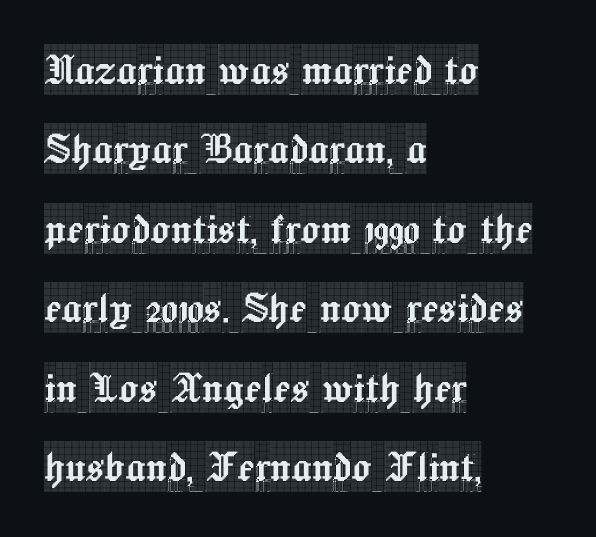
Students, note that the glyphs here touch the page at normal intervals. Only glyphs here, with clear space below each row. Serif or sans? Serif — the stroke terminals have little feet. Casual observation: everything's shoved over to the left. It's the straight-up-and-down kind of type.
